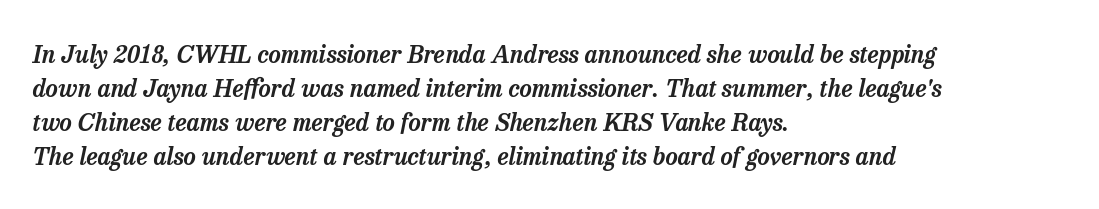
The letters sit at their default tracking, neither squeezed nor spread. Teacher's note: observe the even left margin — that is flush-left alignment. Letters rest on an invisible, unmarked baseline. Looking at the ascenders, they clearly lean.
